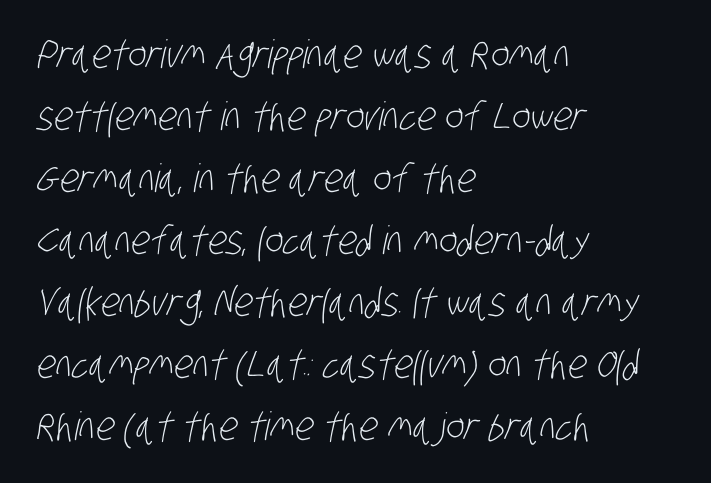
The letters look calm and open, with moderate or lighter stems. Each letter keeps its own natural width here, so spacing adapts to shape. Short note: letters normally spaced. What kind of face is this? One without serifs — a sans.
